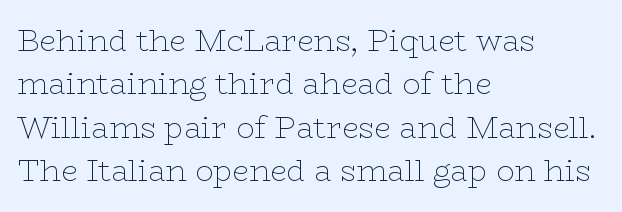
Spacing verdict: proportional, widths tailored to each character. Notice how the passage keeps a crisp vertical edge on the left only. The type sits square on the baseline with zero lean. The letters sit at their default tracking, neither squeezed nor spread.
